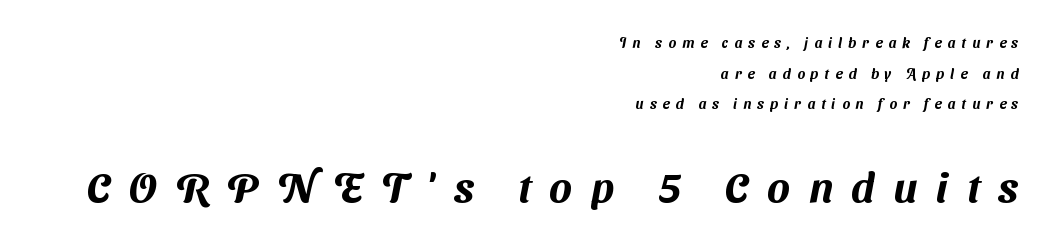
{"serif": "no", "width": "normal", "stroke_contrast": "medium", "x_height": "medium", "monospaced": "no", "underline": "no", "align": "right", "line_spacing": "loose", "line_spacing_ratio": 2.19, "letter_spacing": "wide", "letter_spacing_em": 0.44, "larger_block": "second", "size_ratio": 3.0, "glyph_px": 42}
